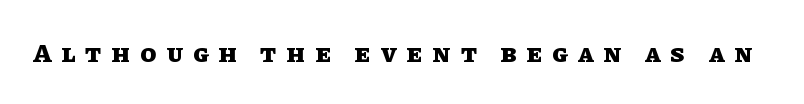
The image shows 26 px bold type, upright; set unusually wide letter spacing (+0.39 em), not underlined.
